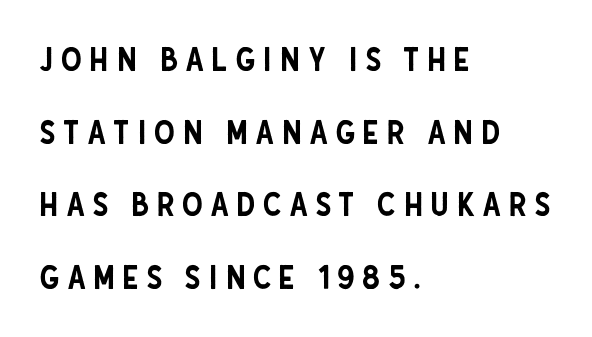
Q: Is the text italic (slanted)? A: No, it is upright.
Q: Is the typeface a serif or a sans-serif typeface? A: Sans-serif.
Q: Is the text underlined? A: No.
Q: How is the paragraph aligned? A: Left-aligned.
Q: Is the spacing between letters normal or unusually wide? A: Unusually wide.
Q: Is the spacing between lines tight, normal or loose? A: Loose.
Q: Width (condensed, normal, or wide)? A: Condensed.
Q: Stroke contrast? A: Low.
Q: x-height? A: Large.
Q: Monospaced? A: No.
